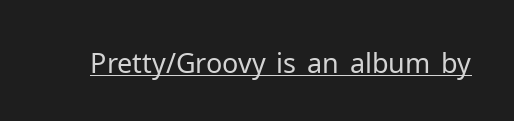
The image shows 27 px text type, upright; set normal letter spacing, underlined.
